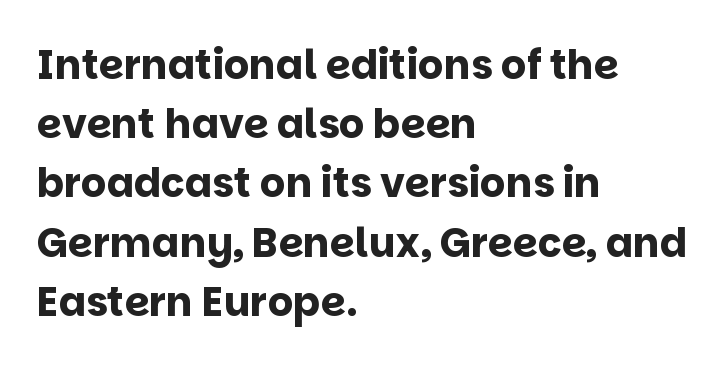
{"serif": "no", "italic": "no", "bold": "yes", "weight": "bold", "width": "normal", "stroke_contrast": "low", "x_height": "large", "monospaced": "no", "underline": "no", "align": "left", "line_spacing": "normal", "line_spacing_ratio": 1.48, "letter_spacing": "normal", "letter_spacing_em": 0.0, "glyph_px": 40}
